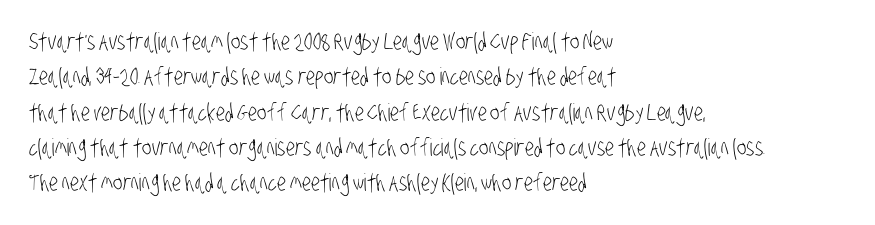
{"bold": "no", "underline": "no", "align": "left", "line_spacing": "normal", "line_spacing_ratio": 1.47, "letter_spacing": "normal", "letter_spacing_em": 0.0, "glyph_px": 24}
